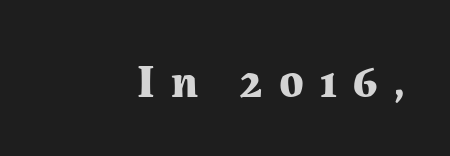
The image shows 45 px bold serif type, upright; set right-aligned, unusually wide letter spacing (+0.36 em), not underlined; medium stroke contrast and a medium x-height.
